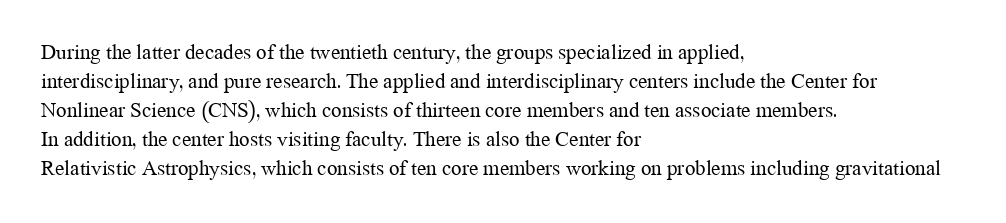
Letters rest on an invisible, unmarked baseline. Heaviness? Minimal to ordinary, like unemphasized prose. The rendering anchors every line to the left-hand side. The line-height multiplier appears to be the usual default.
